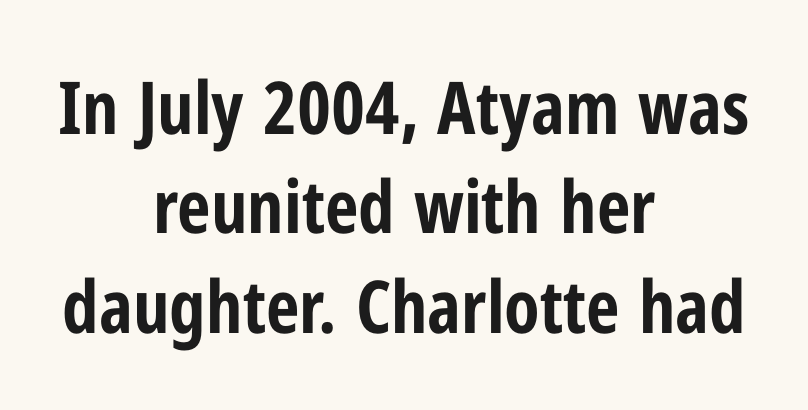
The image shows 73 px bold, condensed sans-serif type, upright; set centered, normal line spacing (1.36x), normal letter spacing, not underlined; low stroke contrast and a medium x-height.
